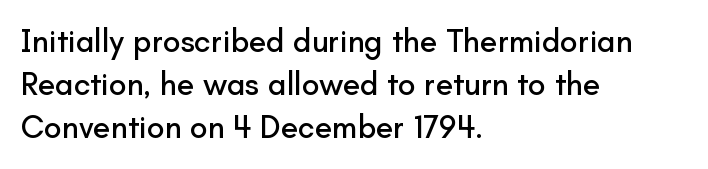
The image shows 32 px sans-serif type, upright; set left-aligned, normal line spacing (1.35x), normal letter spacing, not underlined; low stroke contrast and a small x-height.
